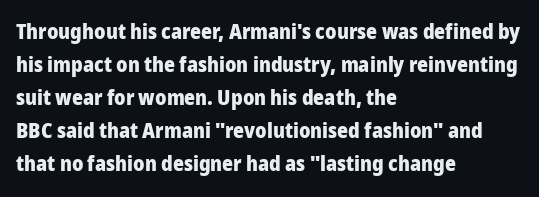
The sample has been set heavy, in full bold. Any mark beneath the type? The region is blank. The ragged edge is on the right, which tells us the setting is flush left. This sample uses plain, unmodified letter spacing. Posture: vertical. Does the leading feel generous? No, just average.
